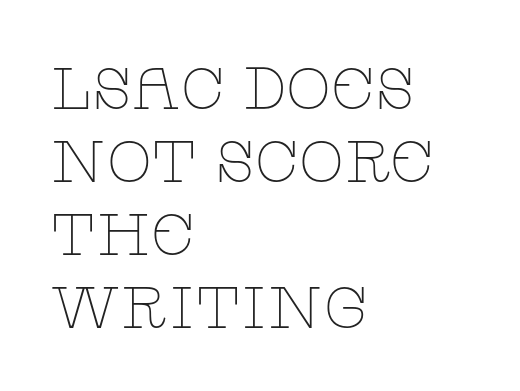
{"serif": "yes", "italic": "no", "bold": "no", "weight": "thin", "width": "wide", "stroke_contrast": "low", "x_height": "large", "monospaced": "no", "underline": "no", "align": "left", "line_spacing_ratio": 1.24, "letter_spacing": "normal", "letter_spacing_em": 0.0, "glyph_px": 59}
